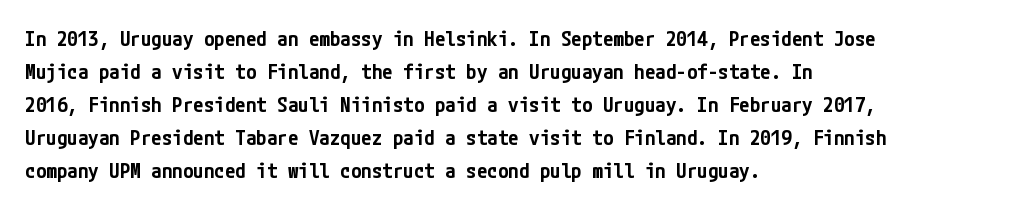
{"italic": "no", "bold": "semi", "underline": "no", "align": "left", "line_spacing": "normal", "line_spacing_ratio": 1.57, "letter_spacing": "normal", "letter_spacing_em": 0.0, "glyph_px": 21}
